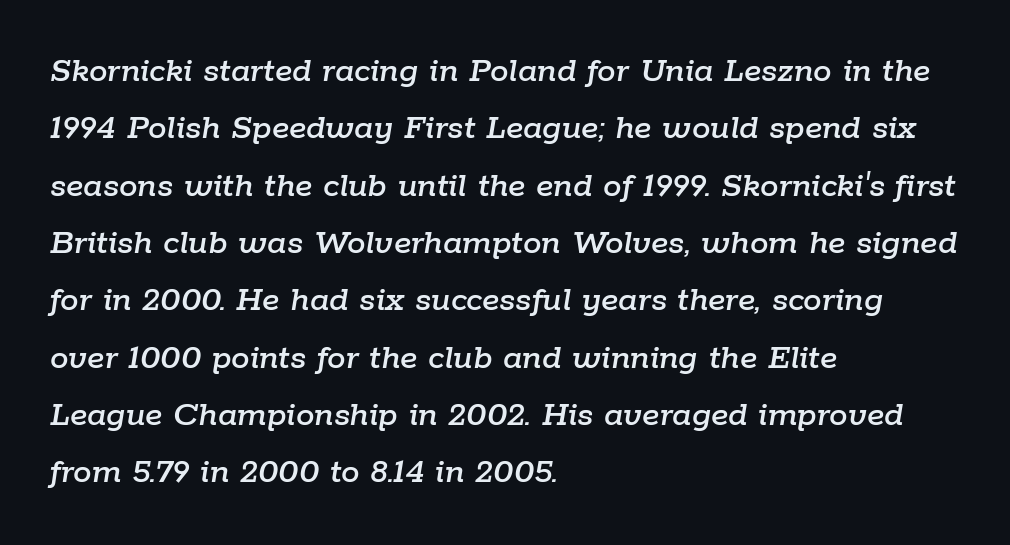
Q: Is the text italic (slanted)? A: Yes, it leans right by about 9 degrees.
Q: Is the text underlined? A: No.
Q: How is the paragraph aligned? A: Left-aligned.
Q: Is the spacing between letters normal or unusually wide? A: Normal.
Q: Is the spacing between lines tight, normal or loose? A: Normal.
Q: Width (condensed, normal, or wide)? A: Normal.
Q: Stroke contrast? A: Low.
Q: x-height? A: Medium.
Q: Monospaced? A: No.
